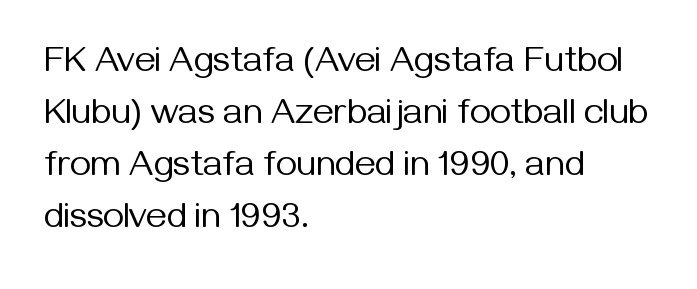
Is the type heavy? It reads as light-to-regular instead. Nobody touched the tracking dial on this one. One-word summary of the alignment: left. Note the varied advance widths — an 'i' is clearly narrower than an 'm'. Stroke terminals: plain, sans-serif. Normally led — the rows are evenly, conventionally spaced.
